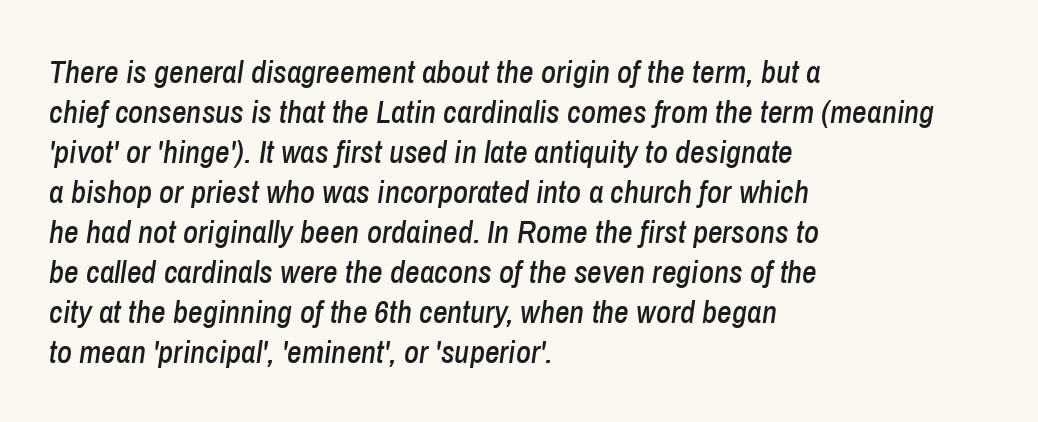
Leading matches the norm, producing a regular column. Compared with ordinary roman type, these characters are visibly tilted. Teacher's note: observe the even left margin — that is flush-left alignment. The strip under each line holds only bare page. Look at the tracking — it's just the regular setting, nothing added. Proportional: the letters do not fall into vertical columns.
